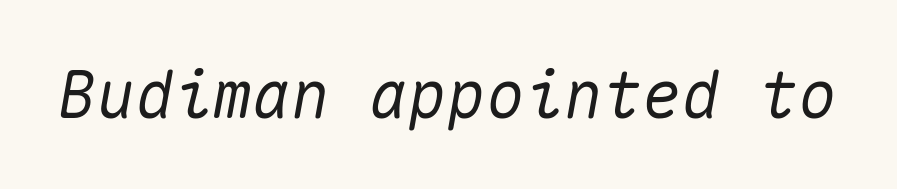
Q: Is the text italic (slanted)? A: Yes, it leans right by about 10 degrees.
Q: Is the text underlined? A: No.
Q: Is the spacing between letters normal or unusually wide? A: Normal.
Q: Width (condensed, normal, or wide)? A: Normal.
Q: Stroke contrast? A: Medium.
Q: x-height? A: Medium.
Q: Monospaced? A: Yes.
